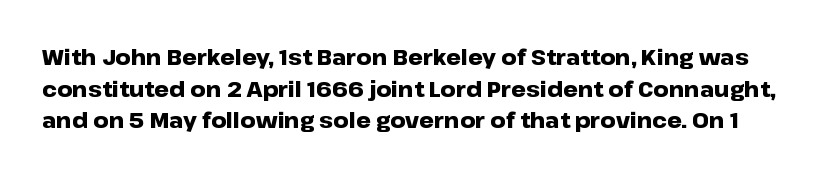
Q: Is the text bold? A: Yes.
Q: Is the text italic (slanted)? A: No, it is upright.
Q: Is the text underlined? A: No.
Q: Is the spacing between letters normal or unusually wide? A: Normal.
Q: Is the spacing between lines tight, normal or loose? A: Normal.
